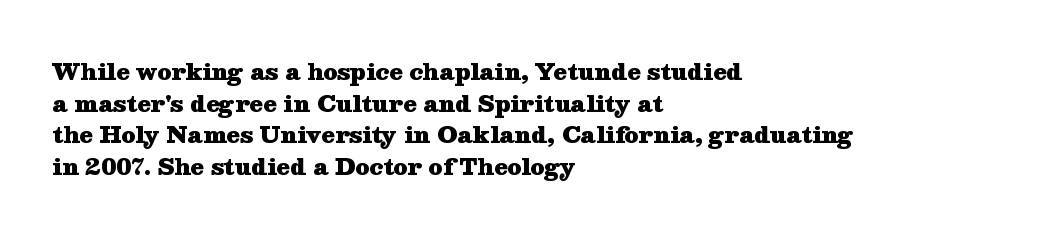
Q: Is the text bold? A: Yes.
Q: Is the text italic (slanted)? A: No, it is upright.
Q: Is the text underlined? A: No.
Q: How is the paragraph aligned? A: Left-aligned.
Q: Is the spacing between letters normal or unusually wide? A: Normal.
Q: Is the spacing between lines tight, normal or loose? A: Normal.
